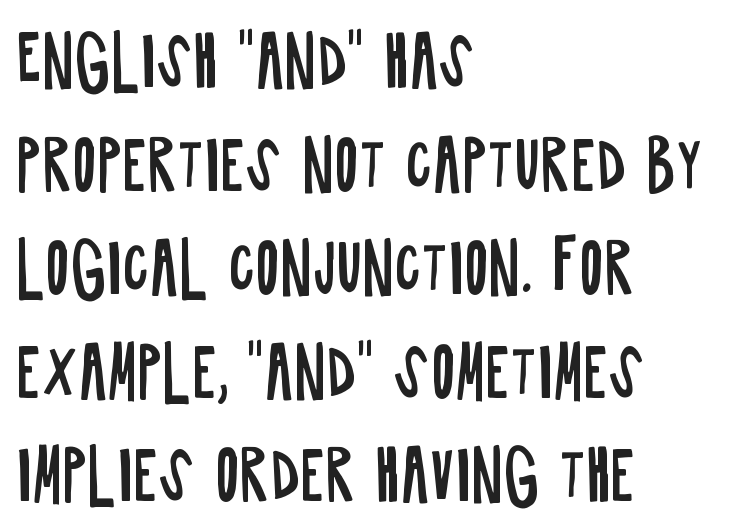
The image shows 66 px regular-weight, condensed sans-serif type, upright; set left-aligned, normal line spacing (1.57x), normal letter spacing, not underlined; low stroke contrast and a large x-height.
